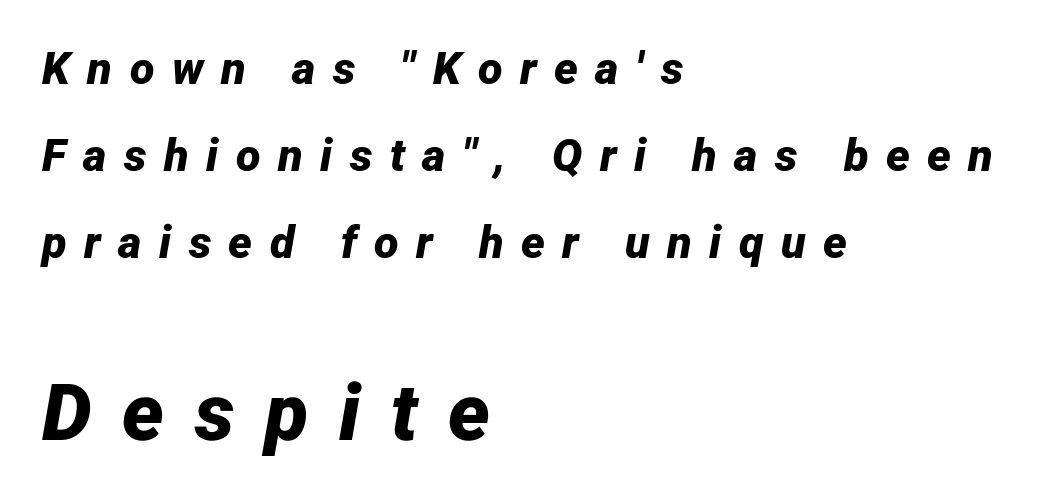
Q: Is the text bold? A: Yes.
Q: Is the text italic (slanted)? A: Yes, it leans right by about 12 degrees.
Q: Is the text underlined? A: No.
Q: How is the paragraph aligned? A: Left-aligned.
Q: Is the spacing between letters normal or unusually wide? A: Unusually wide.
Q: Is the spacing between lines tight, normal or loose? A: Loose.
Q: Which block of text is set in a larger size, the first (top) or the second (bottom)? A: The second (bottom) one.
Q: Width (condensed, normal, or wide)? A: Normal.
Q: Stroke contrast? A: Low.
Q: x-height? A: Medium.
Q: Monospaced? A: No.
